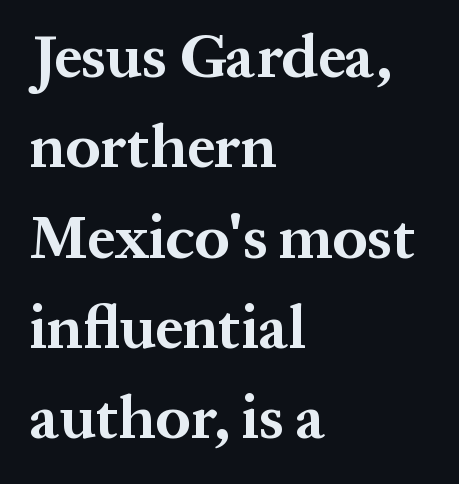
Q: Is the text bold? A: Yes.
Q: Is the text italic (slanted)? A: No, it is upright.
Q: Is the typeface a serif or a sans-serif typeface? A: Serif.
Q: Is the text underlined? A: No.
Q: How is the paragraph aligned? A: Left-aligned.
Q: Is the spacing between letters normal or unusually wide? A: Normal.
Q: Is the spacing between lines tight, normal or loose? A: Normal.
Q: Width (condensed, normal, or wide)? A: Normal.
Q: Stroke contrast? A: Medium.
Q: x-height? A: Medium.
Q: Monospaced? A: No.
